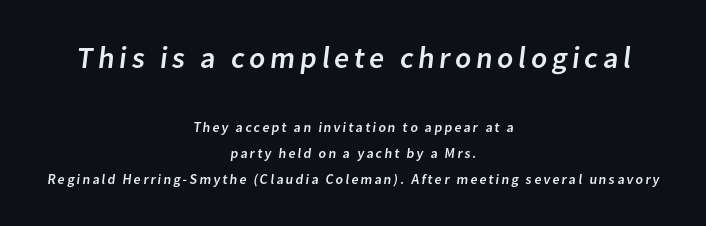
Each letter keeps its own natural width here, so spacing adapts to shape. The lines are quadded center. Look at the glyph heights: the upper group is clearly the bigger setting. The rendering shows plain stroke endings on the letterforms — a sans-serif design.
